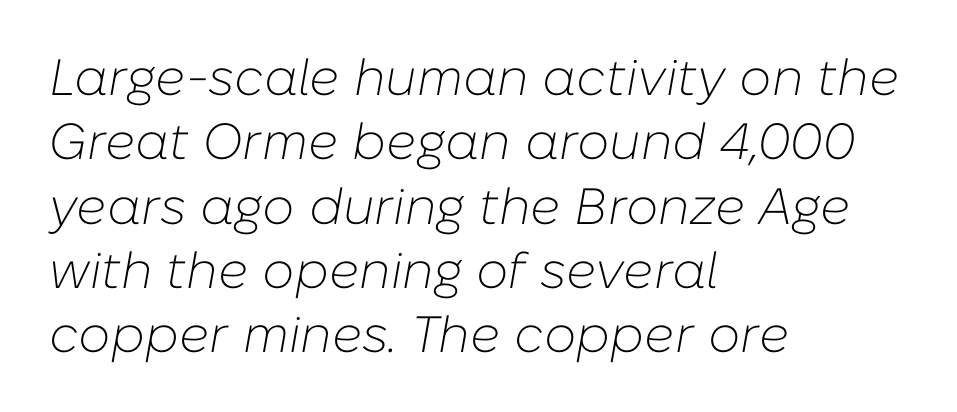
The image shows 51 px light type, italic (leaning right); set left-aligned, normal line spacing (1.26x), normal letter spacing, not underlined; low stroke contrast and a medium x-height.
